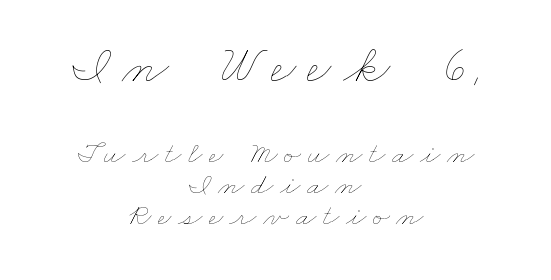
The image shows 54 px thin, wide type; set centered, tight line spacing (1.0x), unusually wide letter spacing (+0.21 em), not underlined; the first (top) block is 1.74x larger; low stroke contrast and a small x-height.
